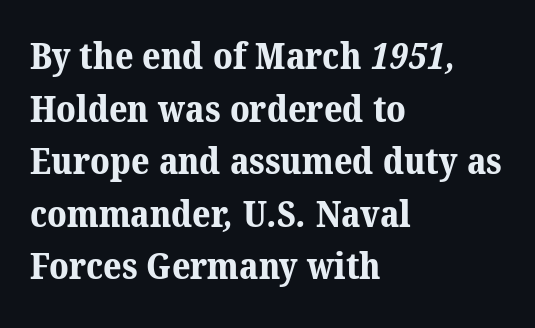
{"serif": "yes", "bold": "yes", "weight": "bold", "width": "normal", "stroke_contrast": "medium", "x_height": "medium", "monospaced": "no", "underline": "no", "align": "left", "line_spacing": "normal", "line_spacing_ratio": 1.46, "letter_spacing": "normal", "letter_spacing_em": 0.0, "glyph_px": 36}
